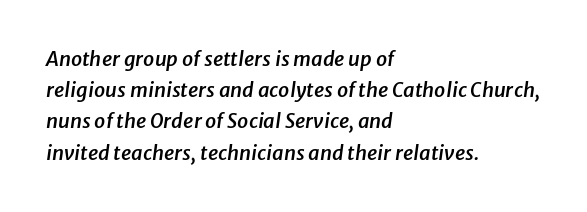
The area under the type is left untouched. Leading matches the norm, producing a regular column. Yep, that's italic — everything's leaning. In terms of weight, the rendering is demibold, just under bold. The letterforms sit shoulder to shoulder at normal distance.
